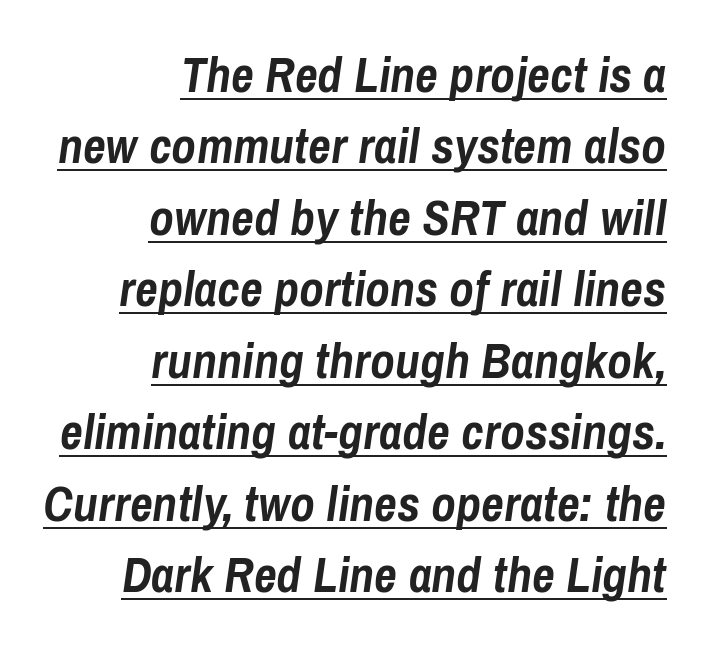
{"italic": "yes", "lean": "right", "slant_degrees": 8, "bold": "yes", "weight": "semibold", "width": "condensed", "stroke_contrast": "low", "x_height": "medium", "monospaced": "no", "underline": "yes", "align": "right", "line_spacing": "normal", "line_spacing_ratio": 1.43, "letter_spacing": "normal", "letter_spacing_em": 0.0, "glyph_px": 50}
